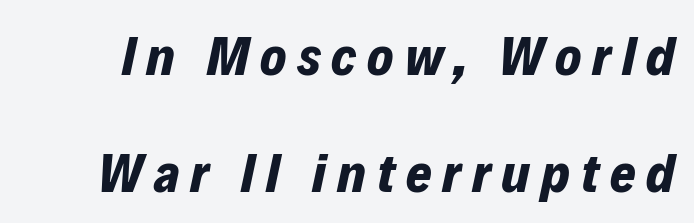
The image shows 55 px bold type, italic (leaning right); set loose line spacing (2.13x), unusually wide letter spacing (+0.2 em), not underlined; low stroke contrast and a medium x-height.
